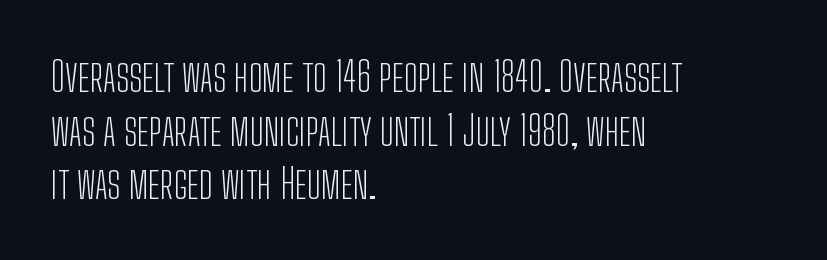
Leading: standard. Lines of text with bare space underneath. Compared with typical body copy, the letter spacing here is the same. Posture: straight, roman, zero tilt.
